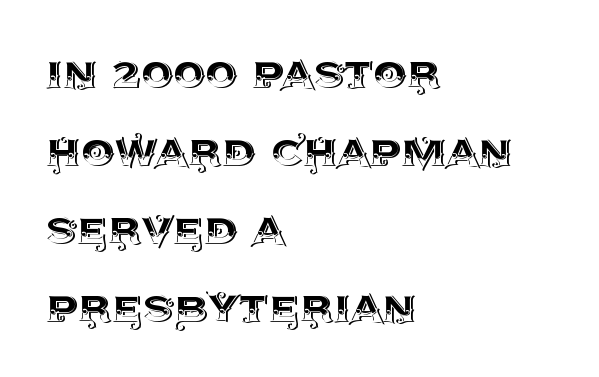
Q: Is the text italic (slanted)? A: No, it is upright.
Q: Is the text underlined? A: No.
Q: How is the paragraph aligned? A: Left-aligned.
Q: Is the spacing between letters normal or unusually wide? A: Normal.
Q: Is the spacing between lines tight, normal or loose? A: Normal.
Q: Width (condensed, normal, or wide)? A: Normal.
Q: x-height? A: Large.
Q: Monospaced? A: No.
